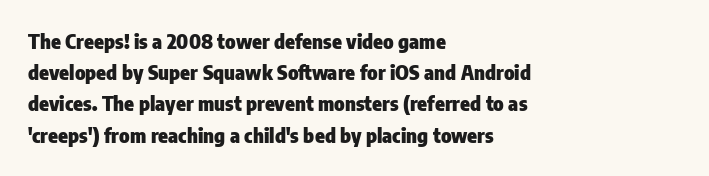
{"italic": "no", "bold": "yes", "underline": "no", "align": "left", "line_spacing": "normal", "line_spacing_ratio": 1.56, "letter_spacing": "normal", "letter_spacing_em": 0.0, "glyph_px": 20}
